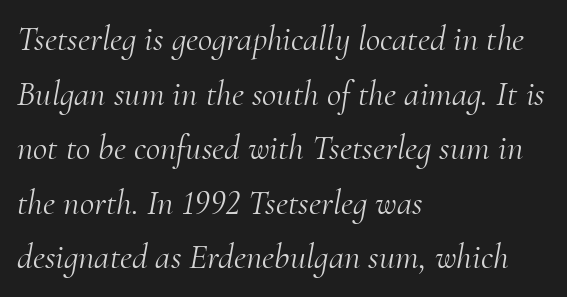
{"serif": "yes", "italic": "yes", "lean": "right", "slant_degrees": 10, "bold": "no", "weight": "light", "width": "normal", "stroke_contrast": "medium", "x_height": "small", "monospaced": "no", "underline": "no", "align": "left", "line_spacing": "normal", "line_spacing_ratio": 1.56, "letter_spacing": "normal", "letter_spacing_em": 0.0, "glyph_px": 35}
